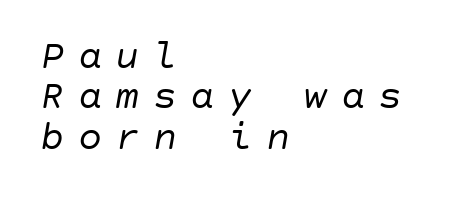
Q: Is the text bold? A: No.
Q: Is the text italic (slanted)? A: Yes, it leans right by about 10 degrees.
Q: Is the text underlined? A: No.
Q: How is the paragraph aligned? A: Left-aligned.
Q: Is the spacing between letters normal or unusually wide? A: Unusually wide.
Q: Is the spacing between lines tight, normal or loose? A: Tight.
Q: Width (condensed, normal, or wide)? A: Normal.
Q: Stroke contrast? A: Low.
Q: x-height? A: Large.
